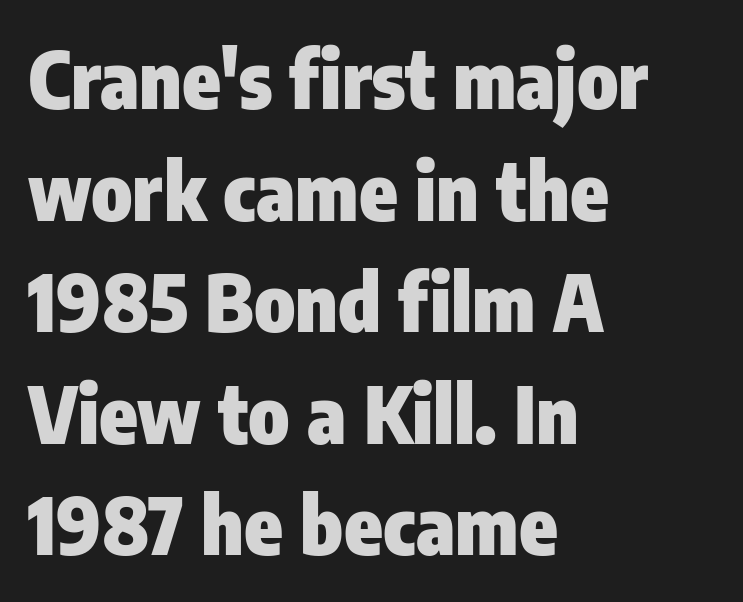
{"serif": "no", "italic": "no", "bold": "yes", "weight": "heavy", "width": "condensed", "stroke_contrast": "low", "x_height": "medium", "monospaced": "no", "underline": "no", "align": "left", "line_spacing": "normal", "line_spacing_ratio": 1.43, "letter_spacing": "normal", "letter_spacing_em": 0.0, "glyph_px": 78}
